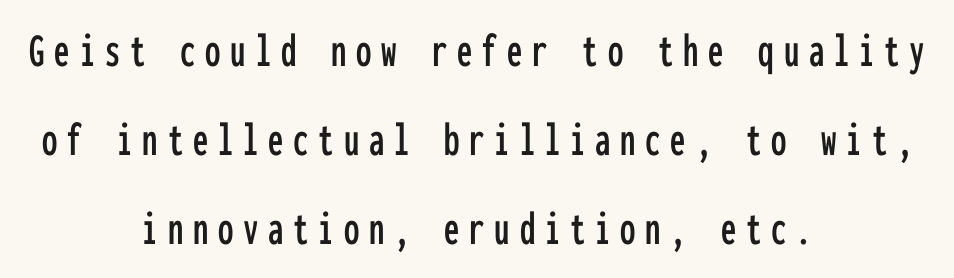
The image shows 49 px condensed sans-serif type, upright, monospaced; set centered, line spacing 1.82x, unusually wide letter spacing (+0.2 em), not underlined; low stroke contrast and a medium x-height.
